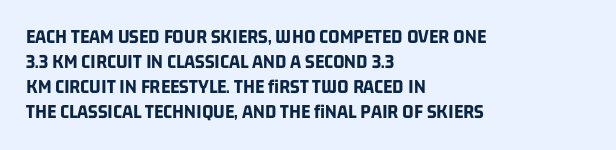
The image shows 20 px bold type; set left-aligned, normal line spacing (1.25x), normal letter spacing, not underlined.
